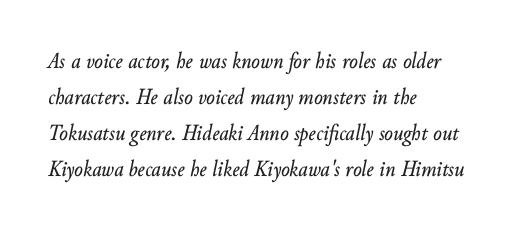
Q: Is the text italic (slanted)? A: Yes, it leans right by about 10 degrees.
Q: Is the text underlined? A: No.
Q: How is the paragraph aligned? A: Left-aligned.
Q: Is the spacing between letters normal or unusually wide? A: Normal.
Q: Is the spacing between lines tight, normal or loose? A: Normal.
